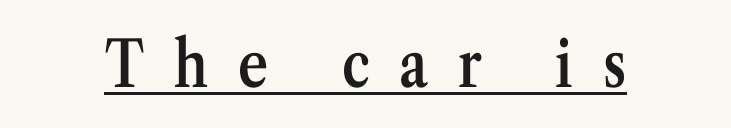
Q: Is the text bold? A: Semi-bold.
Q: Is the text italic (slanted)? A: No, it is upright.
Q: Is the typeface a serif or a sans-serif typeface? A: Serif.
Q: Is the text underlined? A: Yes.
Q: Is the spacing between letters normal or unusually wide? A: Unusually wide.
Q: Width (condensed, normal, or wide)? A: Condensed.
Q: Stroke contrast? A: Medium.
Q: x-height? A: Medium.
Q: Monospaced? A: No.
